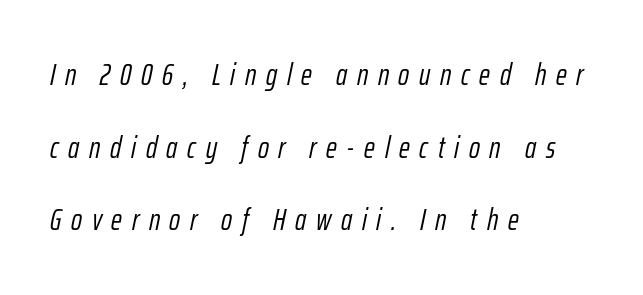
The image shows 30 px light, condensed type, italic (leaning right); set left-aligned, loose line spacing (2.42x), unusually wide letter spacing (+0.32 em), not underlined; low stroke contrast and a medium x-height.
